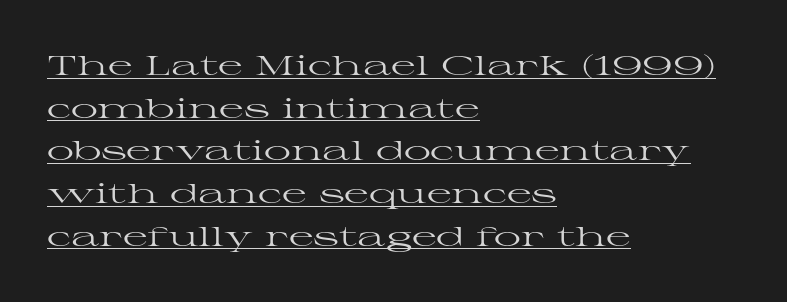
{"italic": "no", "bold": "no", "underline": "yes", "align": "left", "line_spacing": "normal", "line_spacing_ratio": 1.58, "letter_spacing": "normal", "letter_spacing_em": 0.0, "glyph_px": 27}
